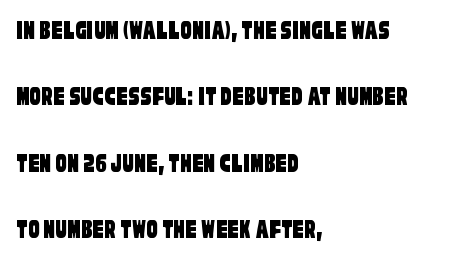
Q: Is the typeface a serif or a sans-serif typeface? A: Sans-serif.
Q: Is the text underlined? A: No.
Q: How is the paragraph aligned? A: Left-aligned.
Q: Is the spacing between letters normal or unusually wide? A: Normal.
Q: Is the spacing between lines tight, normal or loose? A: Loose.
Q: Width (condensed, normal, or wide)? A: Condensed.
Q: Stroke contrast? A: Low.
Q: x-height? A: Large.
Q: Monospaced? A: No.
